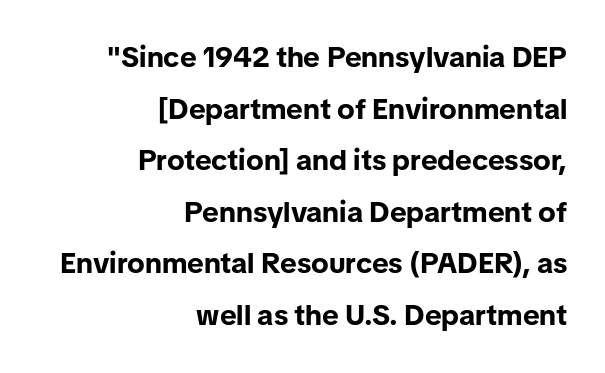
{"serif": "no", "italic": "no", "bold": "yes", "weight": "bold", "width": "normal", "stroke_contrast": "low", "x_height": "medium", "monospaced": "no", "underline": "no", "align": "right", "line_spacing_ratio": 1.78, "letter_spacing": "normal", "letter_spacing_em": 0.0, "glyph_px": 29}
